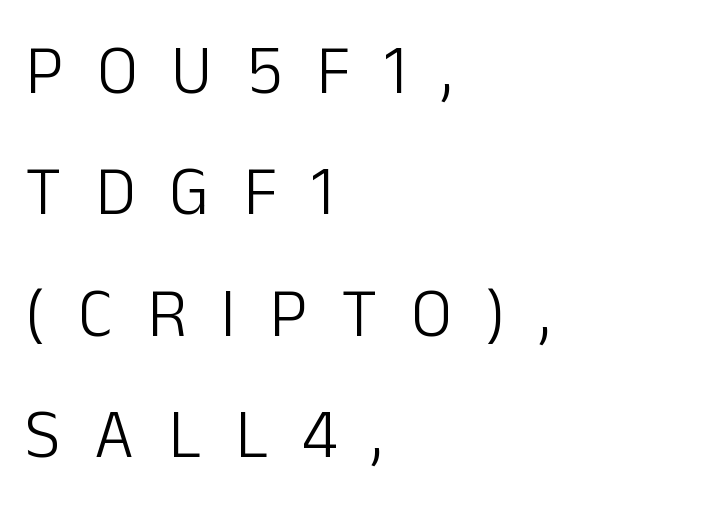
{"serif": "no", "italic": "no", "bold": "no", "weight": "light", "width": "normal", "stroke_contrast": "low", "x_height": "medium", "monospaced": "no", "underline": "no", "align": "left", "line_spacing_ratio": 1.76, "letter_spacing": "wide", "letter_spacing_em": 0.49, "glyph_px": 69}
